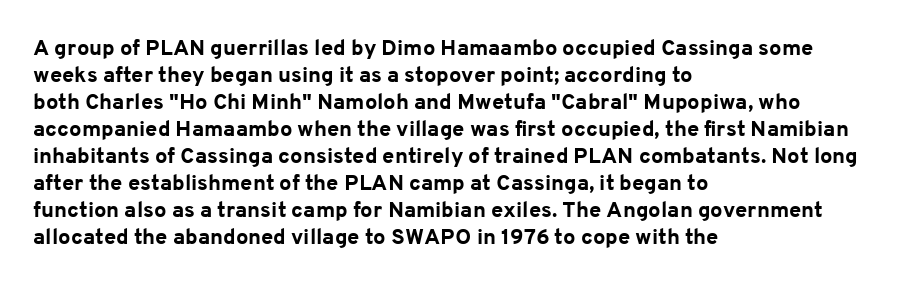
Q: Is the text bold? A: Yes.
Q: Is the text italic (slanted)? A: No, it is upright.
Q: Is the text underlined? A: No.
Q: How is the paragraph aligned? A: Left-aligned.
Q: Is the spacing between letters normal or unusually wide? A: Normal.
